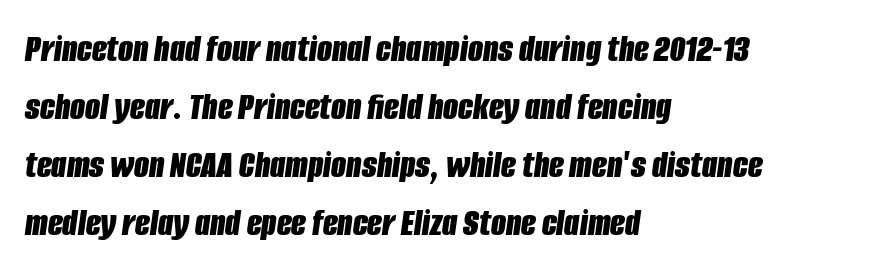
Q: Is the text bold? A: Yes.
Q: Is the text italic (slanted)? A: Yes, it leans right by about 8 degrees.
Q: Is the text underlined? A: No.
Q: How is the paragraph aligned? A: Left-aligned.
Q: Is the spacing between letters normal or unusually wide? A: Normal.
Q: Is the spacing between lines tight, normal or loose? A: Normal.
Q: Width (condensed, normal, or wide)? A: Condensed.
Q: Stroke contrast? A: Low.
Q: x-height? A: Large.
Q: Monospaced? A: No.
